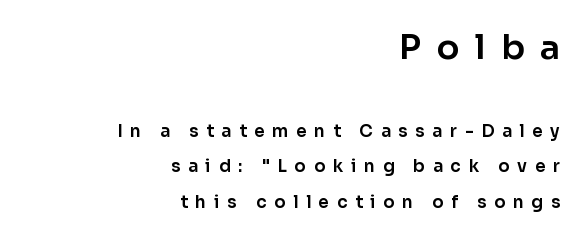
{"serif": "no", "italic": "no", "width": "normal", "stroke_contrast": "low", "x_height": "medium", "monospaced": "no", "underline": "no", "align": "right", "line_spacing": "loose", "line_spacing_ratio": 2.08, "letter_spacing": "wide", "letter_spacing_em": 0.45, "larger_block": "first", "size_ratio": 2.0, "glyph_px": 34}
